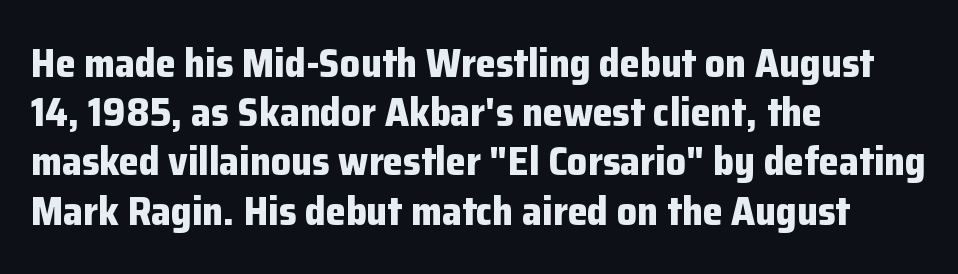
The image shows 40 px bold sans-serif type, upright; set left-aligned, line spacing 1.23x, normal letter spacing, not underlined; low stroke contrast and a medium x-height.
